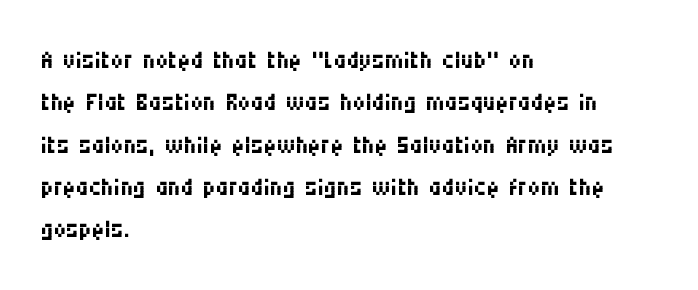
Letters rest on an invisible, unmarked baseline. How are the letters spaced? Ordinarily, with no added tracking. This is the regular roman posture of the typeface. Do the characters align in a grid? No, the font is proportional.
